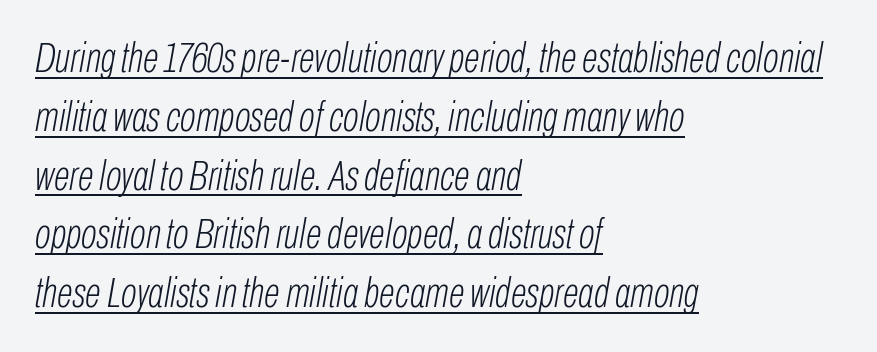
Q: Is the text bold? A: No.
Q: Is the text italic (slanted)? A: Yes, it leans right by about 10 degrees.
Q: Is the text underlined? A: Yes.
Q: How is the paragraph aligned? A: Left-aligned.
Q: Is the spacing between letters normal or unusually wide? A: Normal.
Q: Is the spacing between lines tight, normal or loose? A: Normal.
Q: Width (condensed, normal, or wide)? A: Condensed.
Q: Stroke contrast? A: Low.
Q: x-height? A: Medium.
Q: Monospaced? A: No.
